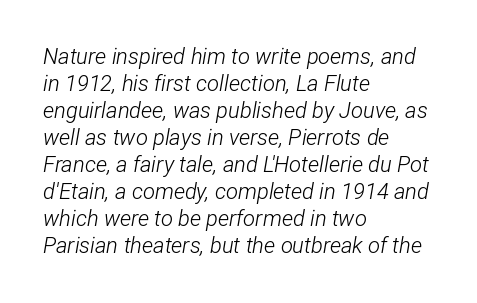
{"italic": "yes", "lean": "right", "slant_degrees": 12, "bold": "no", "underline": "no", "align": "left", "line_spacing_ratio": 1.23, "letter_spacing": "normal", "letter_spacing_em": 0.0, "glyph_px": 22}
